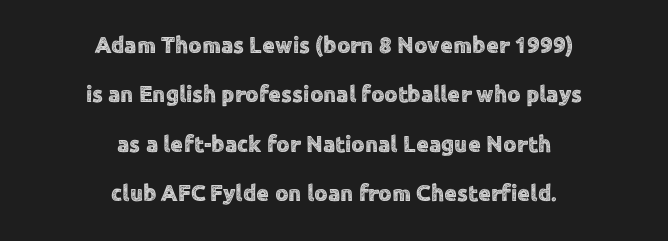
The image shows 23 px text type, upright; set centered, loose line spacing (2.15x), normal letter spacing, not underlined.
